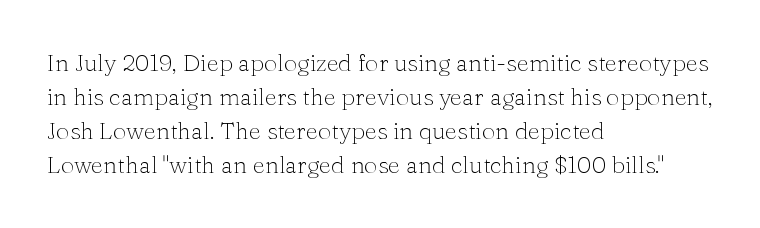
Just letters on the line, the space beneath them empty. The lines sit at an ordinary, default distance from one another. Reading down the block, your eye returns to a fixed left position each line. Think standard paragraph weight, or any step lighter than that.
